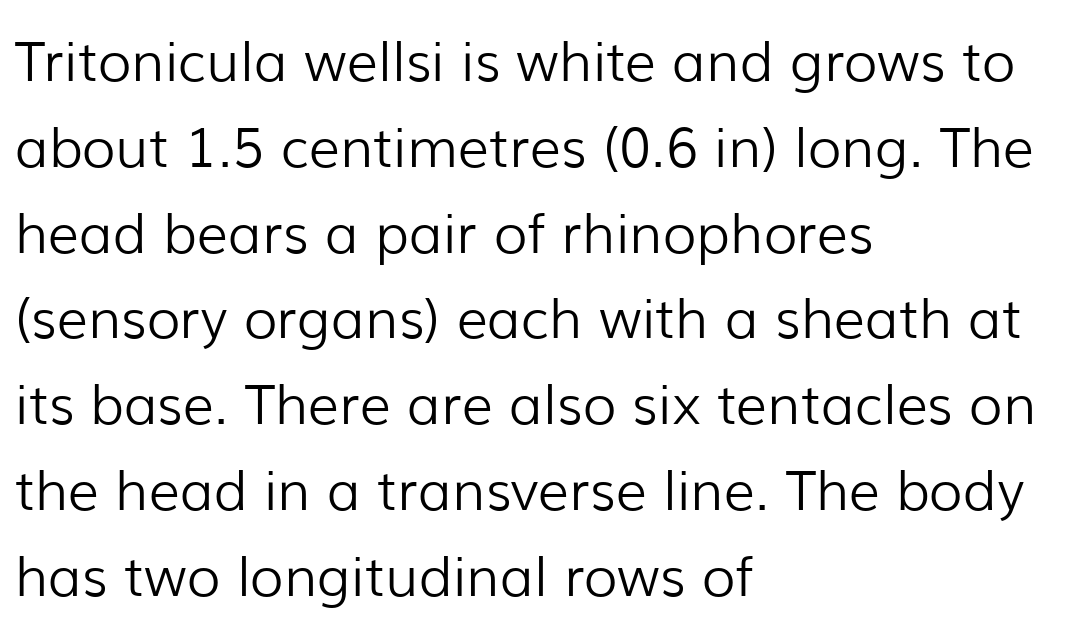
Q: Is the text bold? A: No.
Q: Is the text italic (slanted)? A: No, it is upright.
Q: Is the typeface a serif or a sans-serif typeface? A: Sans-serif.
Q: Is the text underlined? A: No.
Q: How is the paragraph aligned? A: Left-aligned.
Q: Is the spacing between letters normal or unusually wide? A: Normal.
Q: Is the spacing between lines tight, normal or loose? A: Normal.
Q: Width (condensed, normal, or wide)? A: Normal.
Q: Stroke contrast? A: Low.
Q: x-height? A: Medium.
Q: Monospaced? A: No.
